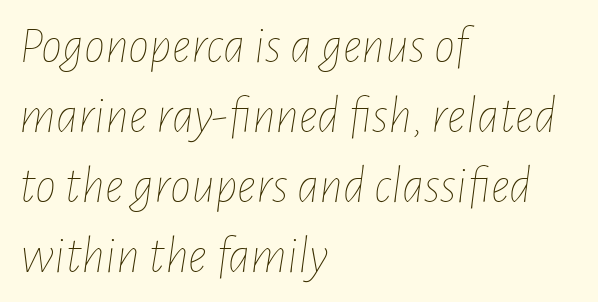
The image shows 53 px thin, condensed type, italic (leaning right); set left-aligned, normal line spacing (1.32x), normal letter spacing, not underlined; low stroke contrast and a medium x-height.
